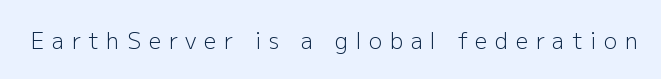
The image shows 22 px text type, upright; set unusually wide letter spacing (+0.35 em), not underlined.
